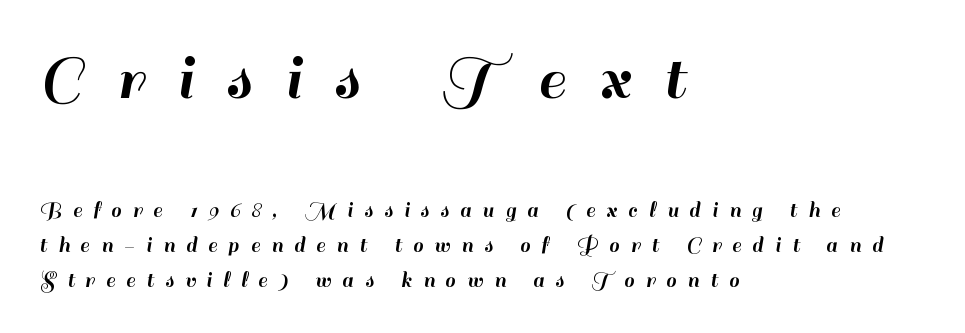
Which chunk is bigger? The first one — the top block dwarfs the bottom. The designer went with a sans here, leaving each stem footless. One glance says typical: line gaps are just what's usual. The paragraph has a hard left edge and a soft right edge.
